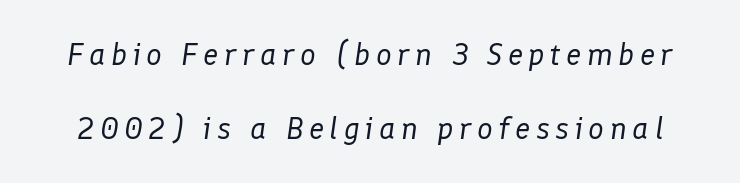
The image shows 31 px regular-weight type, italic (leaning right); set loose line spacing (2.4x), not underlined; low stroke contrast and a medium x-height.
